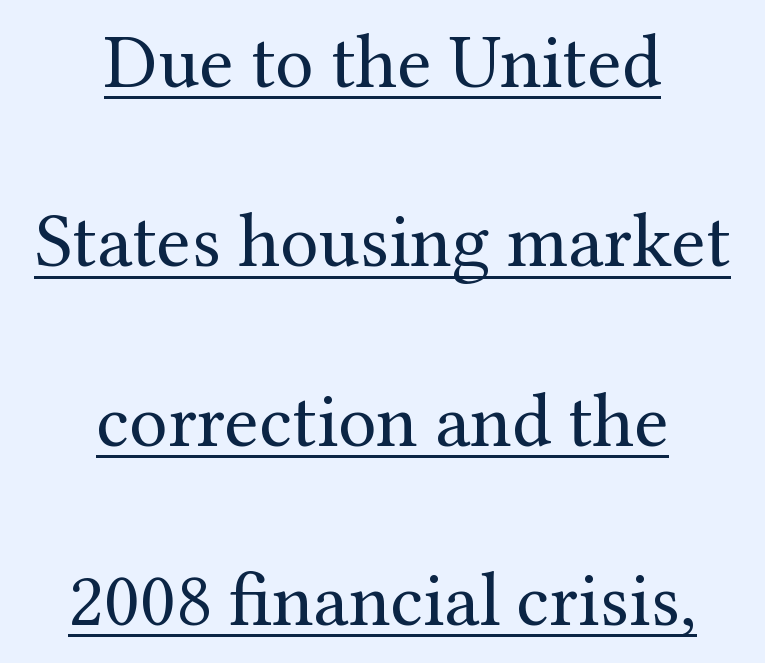
In CSS terms this would be text-align: center. The typesetting does not lean heavy: it is not bold. How are the letters spaced? Ordinarily, with no added tracking. The font's upright variant was chosen for this text. The face used here is proportionally spaced, like ordinary book or web type.
